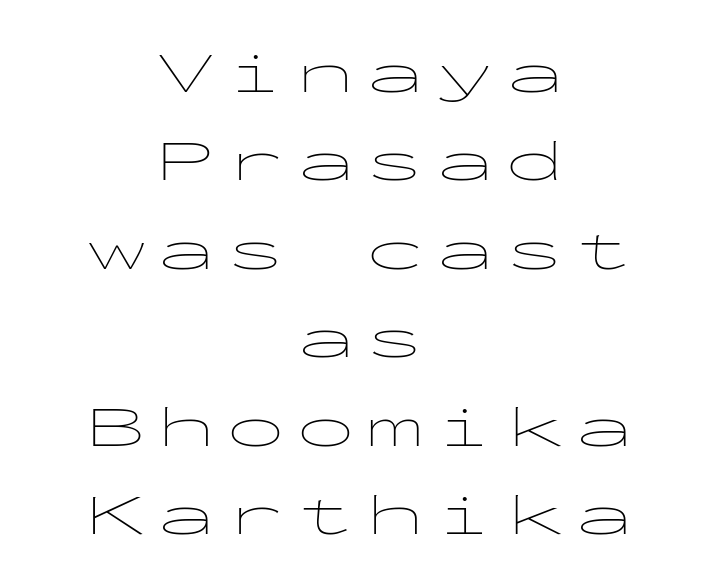
Letters have the restrained weight of plain body copy at most. Posture: vertical. Whoever set this chose a conventional vertical rhythm. Line starts and ends both wander, symmetrically. These lines are rendered in a fixed-pitch font. To sum up the face: it is a sans, with no serifs.
